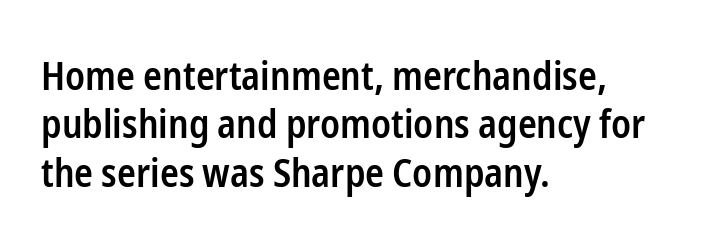
Q: Is the text bold? A: Semi-bold.
Q: Is the text italic (slanted)? A: No, it is upright.
Q: Is the typeface a serif or a sans-serif typeface? A: Sans-serif.
Q: Is the text underlined? A: No.
Q: How is the paragraph aligned? A: Left-aligned.
Q: Is the spacing between letters normal or unusually wide? A: Normal.
Q: Width (condensed, normal, or wide)? A: Condensed.
Q: Stroke contrast? A: Low.
Q: x-height? A: Medium.
Q: Monospaced? A: No.
